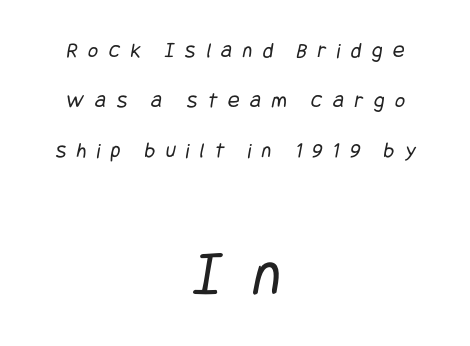
A typesetter would call this heavily tracked-out type. This reads as an unemphasized weight, regular at the heaviest. The string is rendered with underlining switched off. Typeset on center — no edge is straight. The more generous point size was reserved for the lower chunk. The passage shown is typeset with a sans-serif family.
